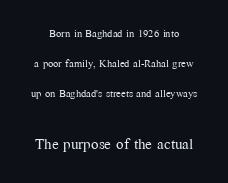
Q: Is the text bold? A: No.
Q: Is the text italic (slanted)? A: No, it is upright.
Q: Is the text underlined? A: No.
Q: Is the spacing between letters normal or unusually wide? A: Normal.
Q: Is the spacing between lines tight, normal or loose? A: Loose.
Q: Which block of text is set in a larger size, the first (top) or the second (bottom)? A: The second (bottom) one.
